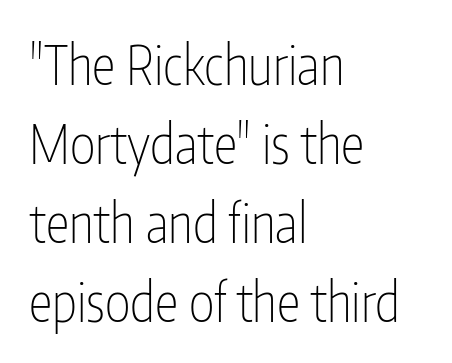
The leading is moderate, giving the passage an even texture. Glance below the letters and you will spot only blank space. The letters stand straight up with perfectly vertical stems. A classic flush-left, rag-right setting is used for this passage. Default kerning and tracking; the words read as compact shapes. The characters are drawn with everyday or finer stroke widths.
